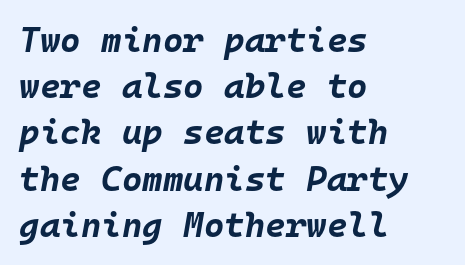
Q: Is the text bold? A: Yes.
Q: Is the text italic (slanted)? A: Yes, it leans right by about 10 degrees.
Q: Is the text underlined? A: No.
Q: How is the paragraph aligned? A: Left-aligned.
Q: Is the spacing between letters normal or unusually wide? A: Normal.
Q: Is the spacing between lines tight, normal or loose? A: Normal.
Q: Width (condensed, normal, or wide)? A: Normal.
Q: Stroke contrast? A: Low.
Q: x-height? A: Large.
Q: Monospaced? A: Yes.
